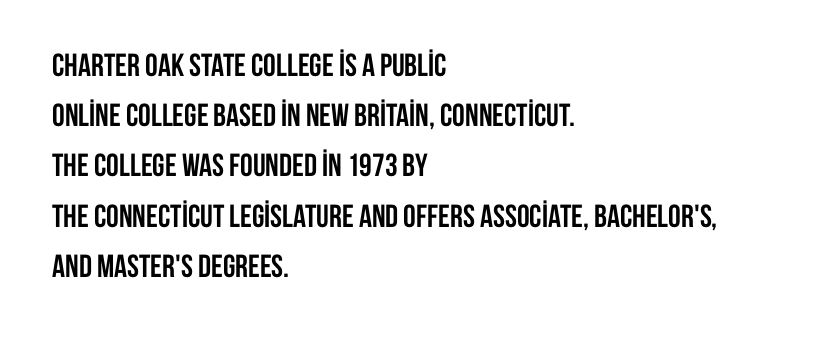
Do the characters align in a grid? No, the font is proportional. Left-aligned paragraph, ragged on the right. This rendering leaves character spacing at its baseline value. Italic? Not at all — the glyphs are vertical. The leading is moderate, giving the passage an even texture. In terms of weight, the rendering is a true, heavy bold.
